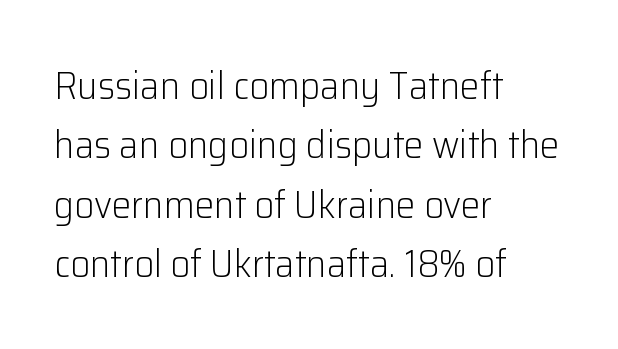
The image shows 39 px light sans-serif type, upright; set left-aligned, normal line spacing (1.52x), normal letter spacing, not underlined; low stroke contrast and a medium x-height.
